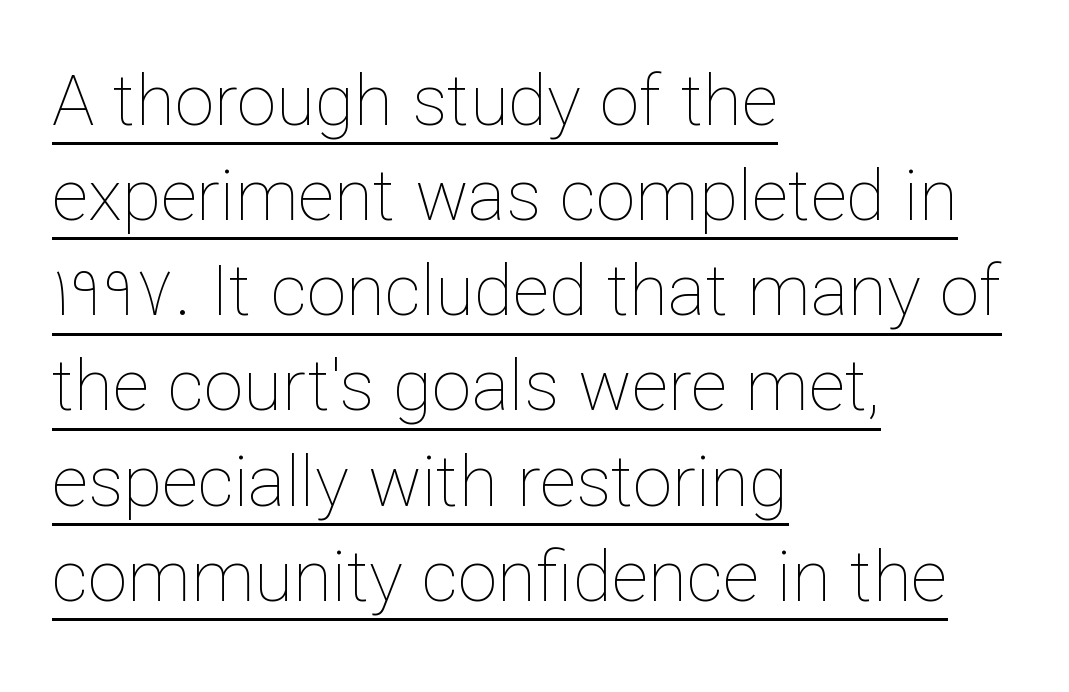
Q: Is the text bold? A: No.
Q: Is the text italic (slanted)? A: No, it is upright.
Q: Is the text underlined? A: Yes.
Q: How is the paragraph aligned? A: Left-aligned.
Q: Is the spacing between letters normal or unusually wide? A: Normal.
Q: Is the spacing between lines tight, normal or loose? A: Normal.
Q: Width (condensed, normal, or wide)? A: Normal.
Q: Stroke contrast? A: Low.
Q: x-height? A: Medium.
Q: Monospaced? A: No.
